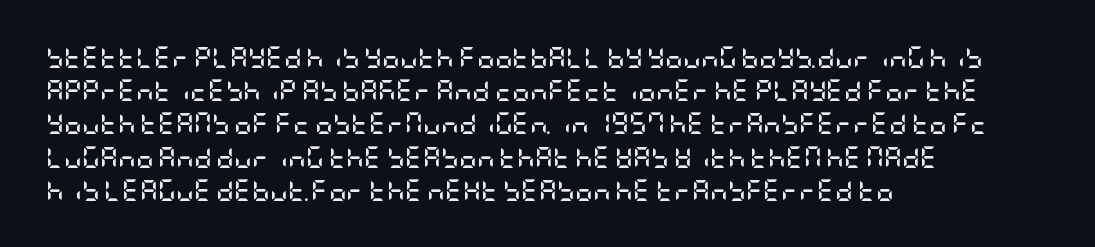
Leading matches the norm, producing a regular column. The area under the type is left untouched. Does extra space separate the letters? No, they use regular spacing. These lines were composed using upright roman letters.
